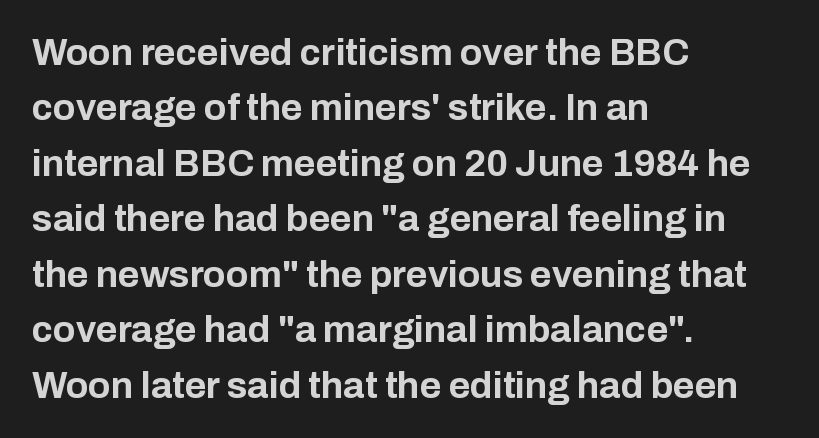
The image shows 37 px bold sans-serif type, upright; set left-aligned, normal line spacing (1.5x), normal letter spacing, not underlined; low stroke contrast and a medium x-height.
